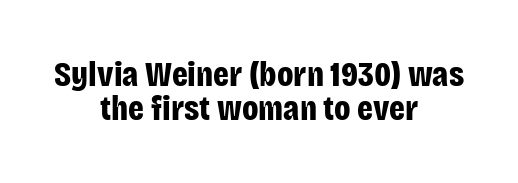
The image shows 35 px bold, condensed sans-serif type, upright; set centered, tight line spacing (0.97x), normal letter spacing, not underlined; low stroke contrast and a large x-height.
